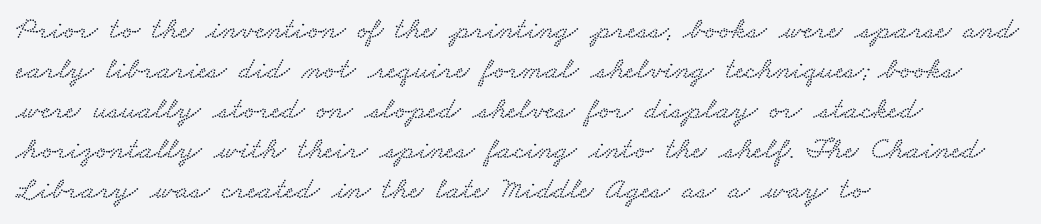
{"serif": "yes", "width": "wide", "stroke_contrast": "low", "x_height": "small", "monospaced": "no", "underline": "no", "align": "left", "line_spacing": "normal", "line_spacing_ratio": 1.29, "letter_spacing": "normal", "letter_spacing_em": 0.0, "glyph_px": 31}
